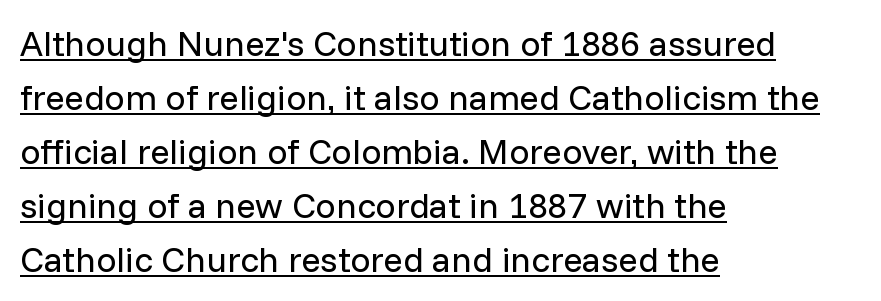
The image shows 36 px regular-weight sans-serif type, upright; set left-aligned, normal line spacing (1.5x), normal letter spacing, underlined; low stroke contrast and a medium x-height.
